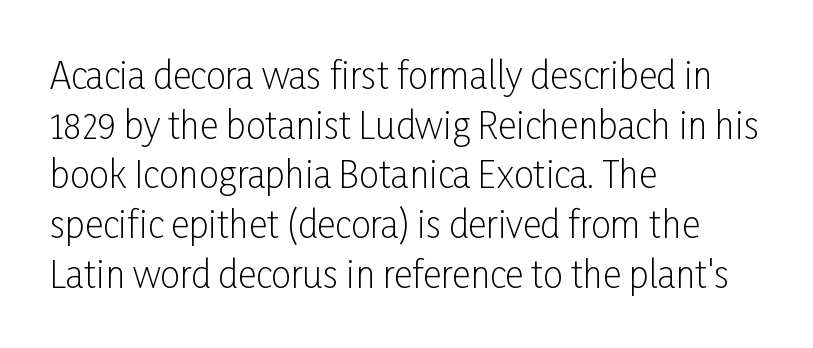
The image shows 36 px light, condensed sans-serif type, upright; set left-aligned, normal line spacing (1.38x), normal letter spacing, not underlined; low stroke contrast and a medium x-height.
